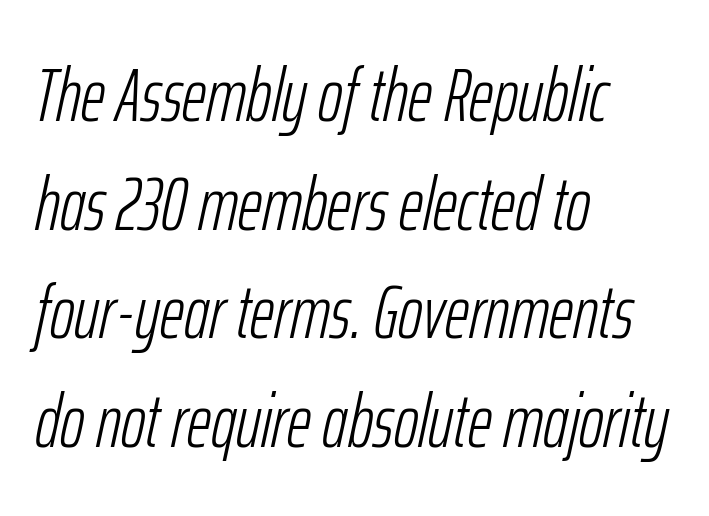
Q: Is the text bold? A: No.
Q: Is the text italic (slanted)? A: Yes, it leans right by about 12 degrees.
Q: Is the text underlined? A: No.
Q: How is the paragraph aligned? A: Left-aligned.
Q: Is the spacing between letters normal or unusually wide? A: Normal.
Q: Is the spacing between lines tight, normal or loose? A: Normal.
Q: Width (condensed, normal, or wide)? A: Condensed.
Q: Stroke contrast? A: Low.
Q: x-height? A: Medium.
Q: Monospaced? A: No.
